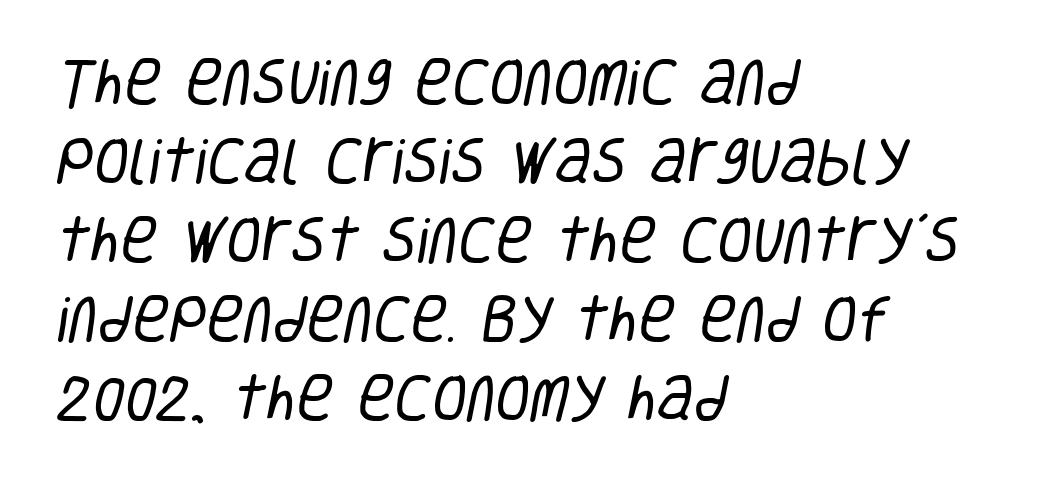
{"serif": "no", "bold": "no", "weight": "regular", "width": "condensed", "stroke_contrast": "low", "x_height": "large", "monospaced": "no", "underline": "no", "align": "left", "line_spacing": "normal", "line_spacing_ratio": 1.55, "letter_spacing": "normal", "letter_spacing_em": 0.0, "glyph_px": 51}
